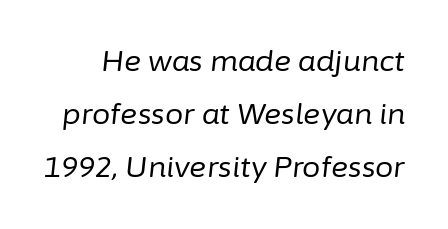
The image shows 29 px regular-weight type, italic (leaning right); set line spacing 1.83x, normal letter spacing, not underlined; low stroke contrast and a medium x-height.
